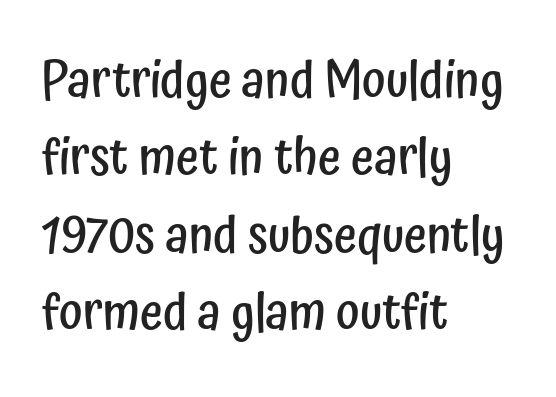
Q: Is the text bold? A: Semi-bold.
Q: Is the text italic (slanted)? A: No, it is upright.
Q: Is the typeface a serif or a sans-serif typeface? A: Sans-serif.
Q: Is the text underlined? A: No.
Q: How is the paragraph aligned? A: Left-aligned.
Q: Is the spacing between letters normal or unusually wide? A: Normal.
Q: Is the spacing between lines tight, normal or loose? A: Normal.
Q: Width (condensed, normal, or wide)? A: Condensed.
Q: Stroke contrast? A: Low.
Q: x-height? A: Medium.
Q: Monospaced? A: No.
